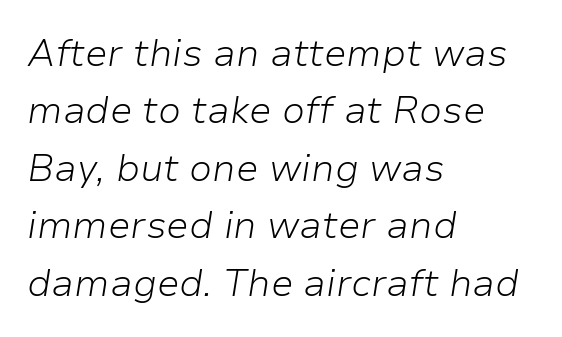
These lines are rendered in a variable-pitch font. The leading is moderate, giving the passage an even texture. The space beneath each line is pristine and unruled. Rendered with sloped, italic letterforms. The weight tops out at a normal text grade.
